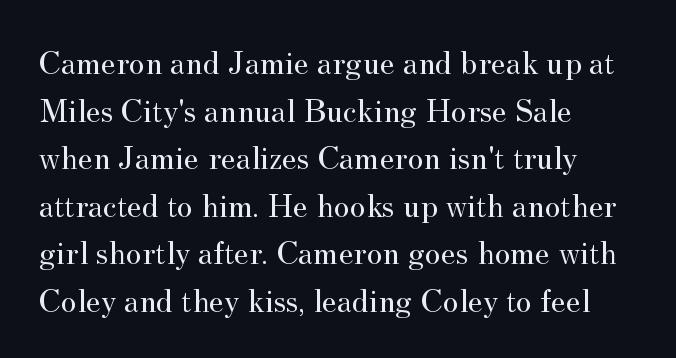
Q: Is the text bold? A: No.
Q: Is the text italic (slanted)? A: No, it is upright.
Q: Is the typeface a serif or a sans-serif typeface? A: Serif.
Q: Is the text underlined? A: No.
Q: How is the paragraph aligned? A: Left-aligned.
Q: Is the spacing between letters normal or unusually wide? A: Normal.
Q: Is the spacing between lines tight, normal or loose? A: Normal.
Q: Width (condensed, normal, or wide)? A: Normal.
Q: Stroke contrast? A: Medium.
Q: x-height? A: Small.
Q: Monospaced? A: No.
